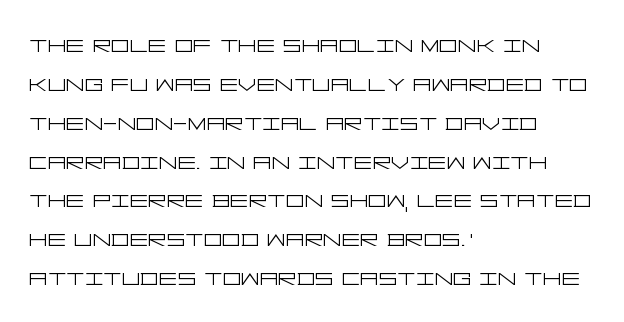
{"serif": "no", "italic": "no", "bold": "no", "weight": "light", "width": "wide", "stroke_contrast": "low", "x_height": "large", "underline": "no", "align": "left", "line_spacing": "normal", "line_spacing_ratio": 1.34, "letter_spacing": "normal", "letter_spacing_em": 0.0, "glyph_px": 29}
